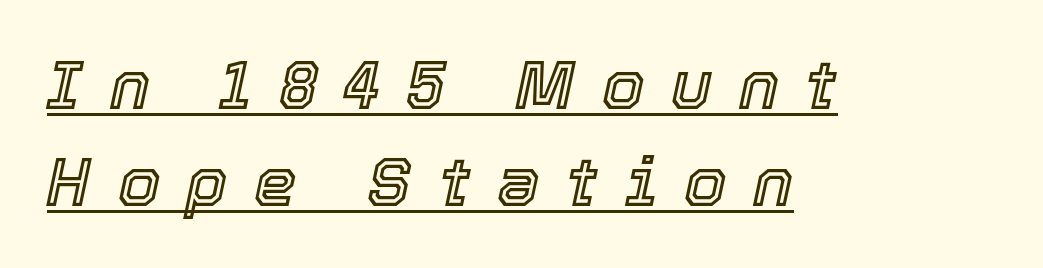
Q: Is the text italic (slanted)? A: Yes, it leans right by about 12 degrees.
Q: Is the text underlined? A: Yes.
Q: How is the paragraph aligned? A: Left-aligned.
Q: Is the spacing between letters normal or unusually wide? A: Unusually wide.
Q: Is the spacing between lines tight, normal or loose? A: Normal.
Q: Width (condensed, normal, or wide)? A: Normal.
Q: x-height? A: Medium.
Q: Monospaced? A: No.
